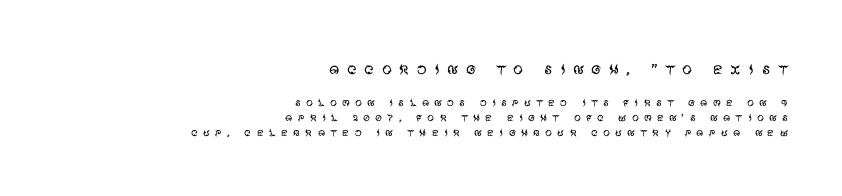
Style check: upright. Is this a heavy cut? Hardly; it is regular or lighter. The area under the type is left untouched. How would I describe the line gaps? Narrow and economical. Caption: upper text group enlarged, lower text group reduced. Observe the wide spacing: letters keep a clear distance from each other.
